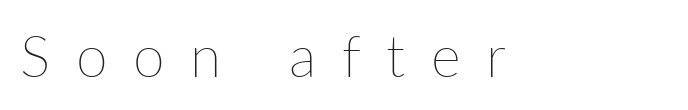
{"italic": "no", "bold": "no", "weight": "thin", "width": "normal", "stroke_contrast": "low", "x_height": "medium", "monospaced": "no", "underline": "no", "letter_spacing": "wide", "letter_spacing_em": 0.45, "glyph_px": 57}
